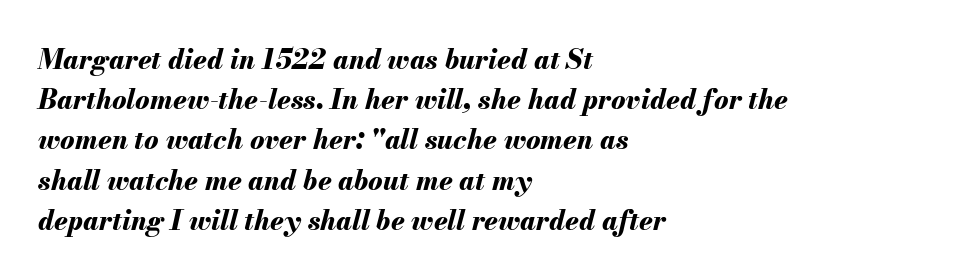
All the whitespace from short lines collects on the right. Underline: absent. How would I describe the line gaps? Plain and ordinary. The rendering uses a bold face; every stroke is thick and dark. The tracking reads as untouched default to a designer's eye. Characters are canted at an angle relative to the baseline's perpendicular.
